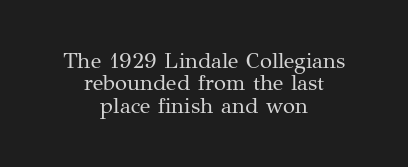
Italic: no, the glyphs are upright roman. Does extra space separate the letters? No, they use regular spacing. Interline gaps are noticeably narrow in this sample. Bare-footed words on every line.
